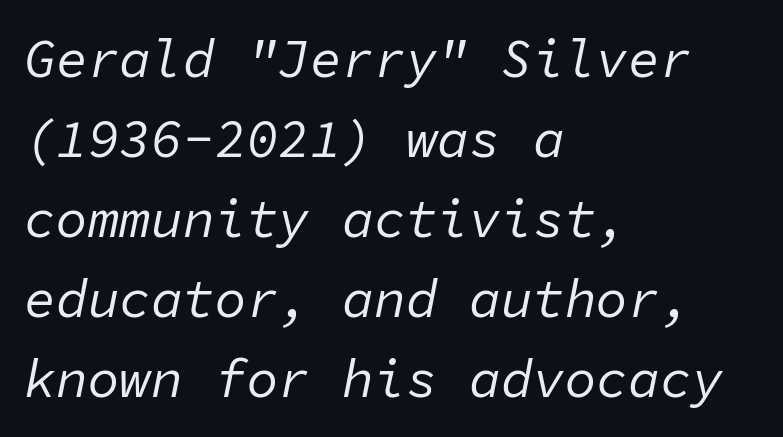
{"italic": "yes", "lean": "right", "slant_degrees": 11, "bold": "no", "weight": "regular", "width": "normal", "stroke_contrast": "low", "x_height": "medium", "monospaced": "yes", "underline": "no", "align": "left", "line_spacing": "normal", "line_spacing_ratio": 1.51, "letter_spacing": "normal", "letter_spacing_em": 0.0, "glyph_px": 53}
